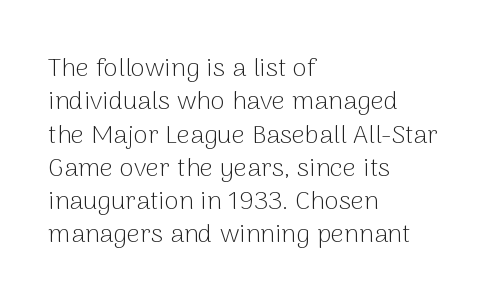
{"italic": "no", "bold": "no", "underline": "no", "align": "left", "line_spacing": "normal", "line_spacing_ratio": 1.28, "letter_spacing": "normal", "letter_spacing_em": 0.0, "glyph_px": 26}
